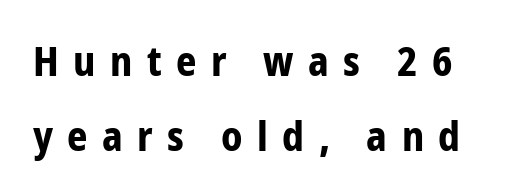
{"serif": "no", "italic": "no", "bold": "yes", "weight": "bold", "width": "condensed", "stroke_contrast": "low", "x_height": "medium", "monospaced": "no", "underline": "no", "line_spacing_ratio": 1.87, "letter_spacing": "wide", "letter_spacing_em": 0.36, "glyph_px": 40}
